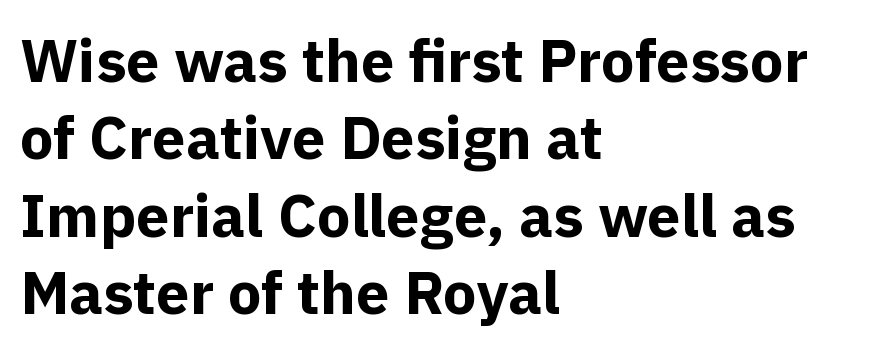
The image shows 60 px bold sans-serif type, upright; set left-aligned, normal line spacing (1.29x), normal letter spacing, not underlined; a medium x-height.
